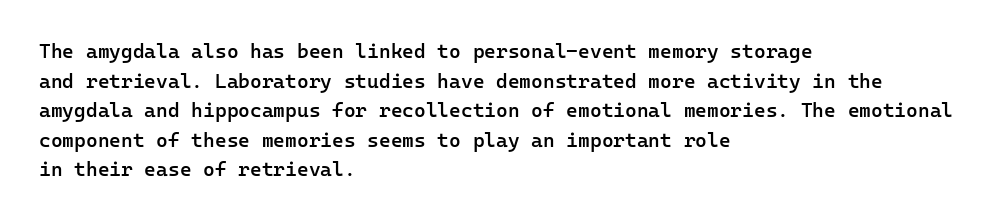
{"italic": "no", "bold": "semi", "underline": "no", "align": "left", "line_spacing": "normal", "line_spacing_ratio": 1.48, "letter_spacing": "normal", "letter_spacing_em": 0.0, "glyph_px": 20}
